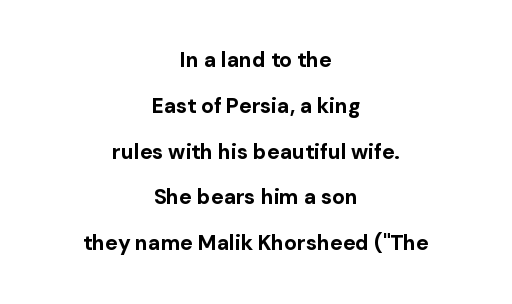
Q: Is the text bold? A: Yes.
Q: Is the text italic (slanted)? A: No, it is upright.
Q: Is the text underlined? A: No.
Q: How is the paragraph aligned? A: Centered.
Q: Is the spacing between letters normal or unusually wide? A: Normal.
Q: Is the spacing between lines tight, normal or loose? A: Loose.
